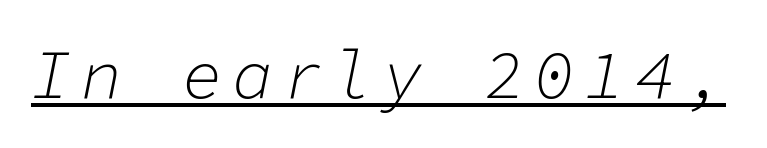
The image shows 68 px light type, italic (leaning right), monospaced; set underlined; low stroke contrast and a medium x-height.
